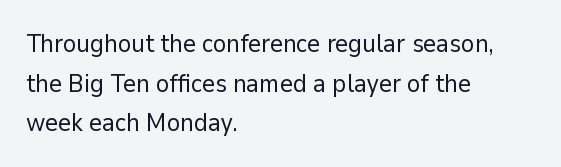
Q: Is the text bold? A: No.
Q: Is the text italic (slanted)? A: No, it is upright.
Q: Is the text underlined? A: No.
Q: How is the paragraph aligned? A: Left-aligned.
Q: Is the spacing between letters normal or unusually wide? A: Normal.
Q: Is the spacing between lines tight, normal or loose? A: Normal.
